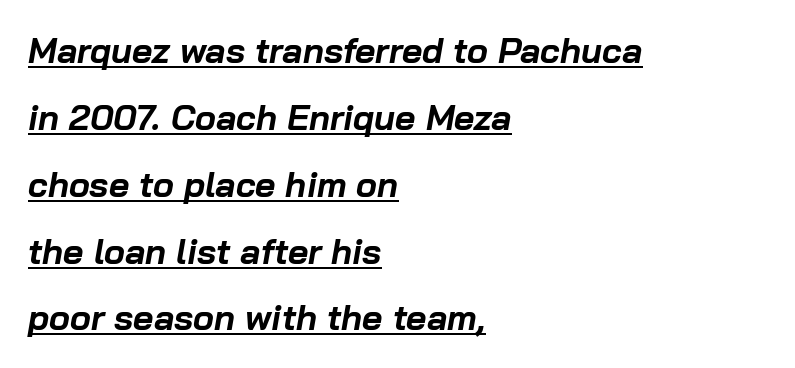
Italic? Definitely — the glyphs are oblique. The face used here is proportionally spaced, like ordinary book or web type. The face used here is rendered with its standard letterfit. Line starts are locked; line ends wander.
